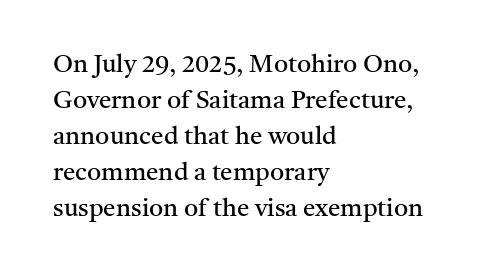
The image shows 25 px text type, upright; set left-aligned, normal line spacing (1.44x), normal letter spacing, not underlined.
